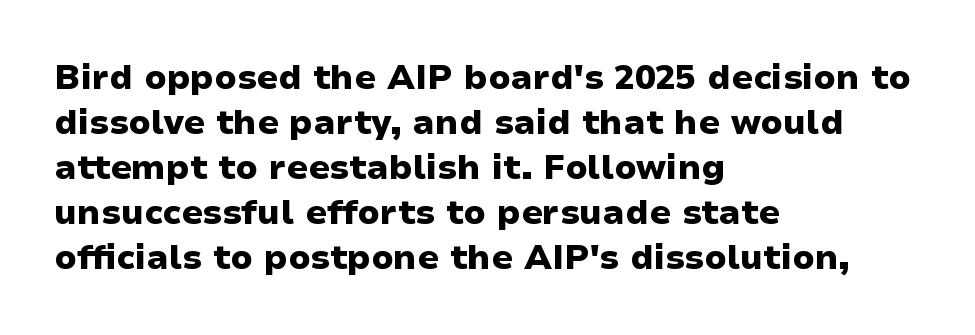
The image shows 34 px heavy, wide sans-serif type, upright; set left-aligned, normal line spacing (1.32x), normal letter spacing, not underlined; low stroke contrast and a medium x-height.
